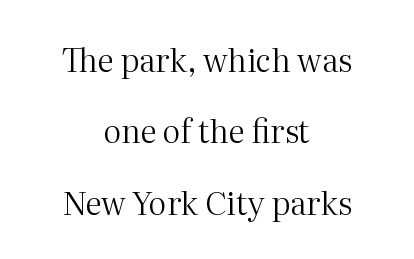
{"serif": "yes", "italic": "no", "bold": "no", "weight": "regular", "width": "normal", "stroke_contrast": "medium", "x_height": "medium", "monospaced": "no", "underline": "no", "align": "center", "line_spacing": "loose", "line_spacing_ratio": 2.23, "letter_spacing": "normal", "letter_spacing_em": 0.0, "glyph_px": 32}
